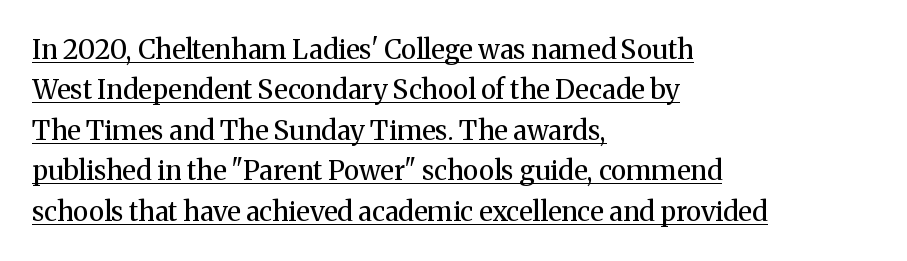
Q: Is the text bold? A: No.
Q: Is the text italic (slanted)? A: No, it is upright.
Q: Is the text underlined? A: Yes.
Q: How is the paragraph aligned? A: Left-aligned.
Q: Is the spacing between letters normal or unusually wide? A: Normal.
Q: Is the spacing between lines tight, normal or loose? A: Normal.
